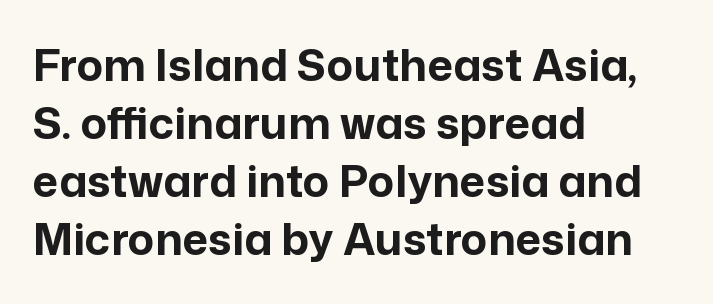
Do the letters lean? They stand straight. Think of a printed novel: that variable character pitch is what you see here. The line texture is even and compact thanks to regular tracking. Is there much room between lines? A standard amount, neither cramped nor airy. Horizontally, the lines are justified to the leading edge only. Is the type bold? Yes — the strokes are clearly thick and heavy.
